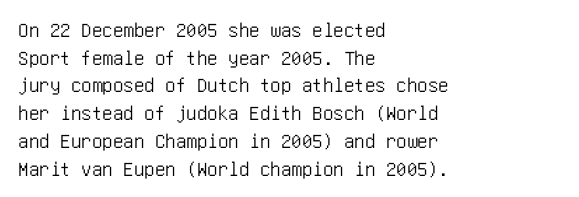
{"italic": "no", "underline": "no", "align": "left", "line_spacing": "normal", "line_spacing_ratio": 1.32, "letter_spacing": "normal", "letter_spacing_em": 0.0, "glyph_px": 21}
